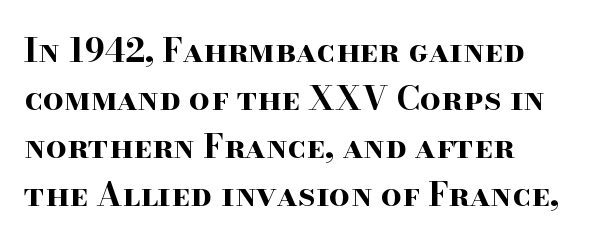
This sample uses a serif face. Layout note: lines flush left. The passage shown stacks its lines at a standard gap. This rendering features lettering with no underline. Look at the tracking — it's just the regular setting, nothing added. Italic: no, the glyphs are upright roman.
